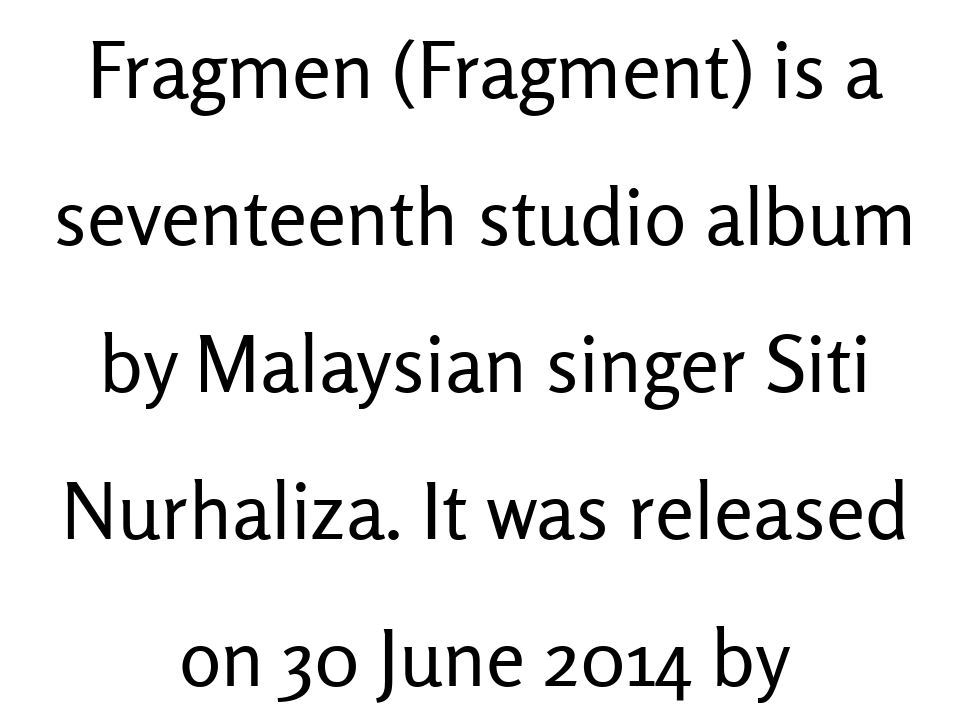
These lines are rendered in a variable-pitch font. Nope, no serifs anywhere on these letters. Descender tails drop into unmarked territory. Line starts and ends both wander, symmetrically. No chunkiness to these letters — they're not bold. Posture: vertical.
